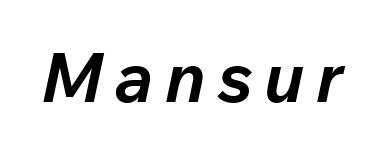
A typesetter would call this proportional, since set widths differ per character. The glyphs look as if they've been sheared to an angle. Letters rest on an invisible, unmarked baseline. How heavy is the stroke? Heavy — this is a bold.
